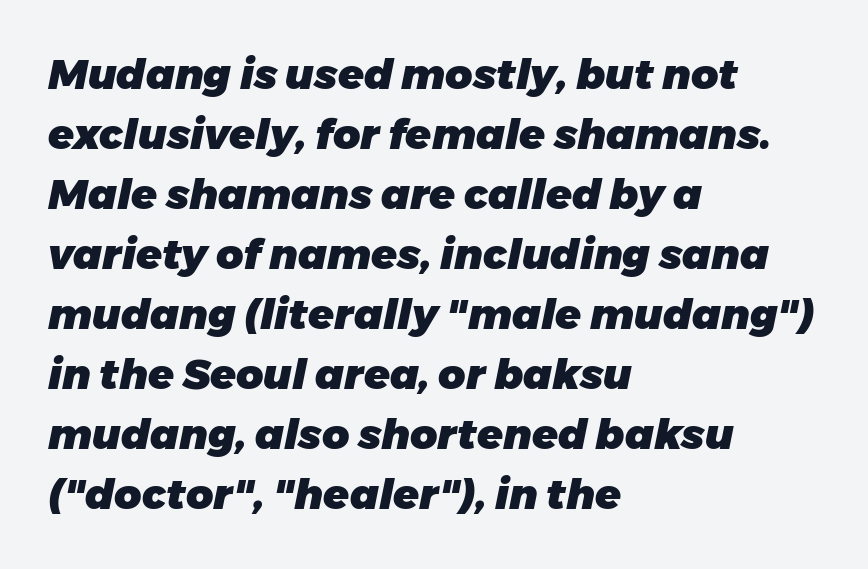
The image shows 42 px heavy type, italic (leaning right); set left-aligned, normal line spacing (1.43x), normal letter spacing, not underlined; low stroke contrast and a medium x-height.
